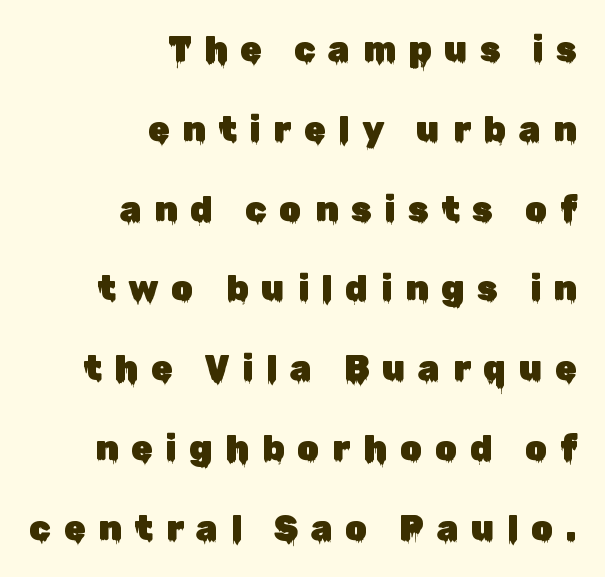
{"serif": "no", "italic": "no", "width": "normal", "stroke_contrast": "low", "x_height": "medium", "monospaced": "no", "underline": "no", "align": "right", "line_spacing": "loose", "line_spacing_ratio": 2.28, "letter_spacing": "wide", "letter_spacing_em": 0.36, "glyph_px": 35}
